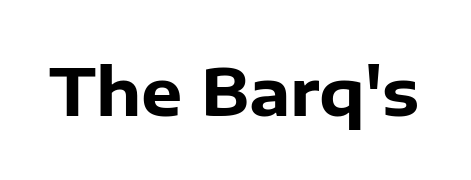
{"serif": "no", "italic": "no", "bold": "yes", "weight": "heavy", "width": "normal", "stroke_contrast": "low", "x_height": "medium", "monospaced": "no", "underline": "no", "letter_spacing": "normal", "letter_spacing_em": 0.0, "glyph_px": 65}
